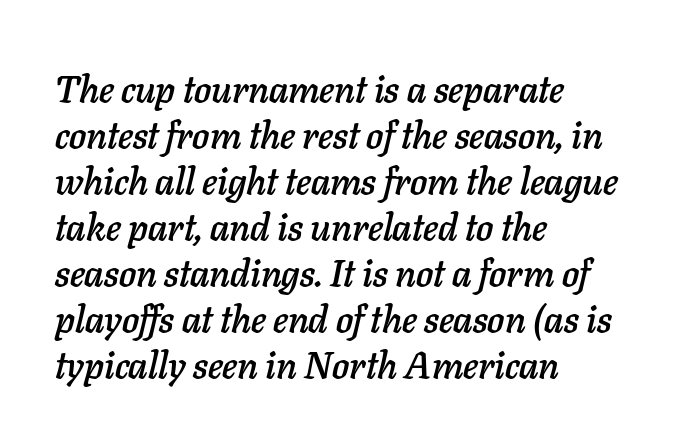
{"italic": "yes", "lean": "right", "slant_degrees": 11, "width": "normal", "stroke_contrast": "low", "x_height": "medium", "monospaced": "no", "underline": "no", "align": "left", "line_spacing_ratio": 1.21, "letter_spacing": "normal", "letter_spacing_em": 0.0, "glyph_px": 38}
